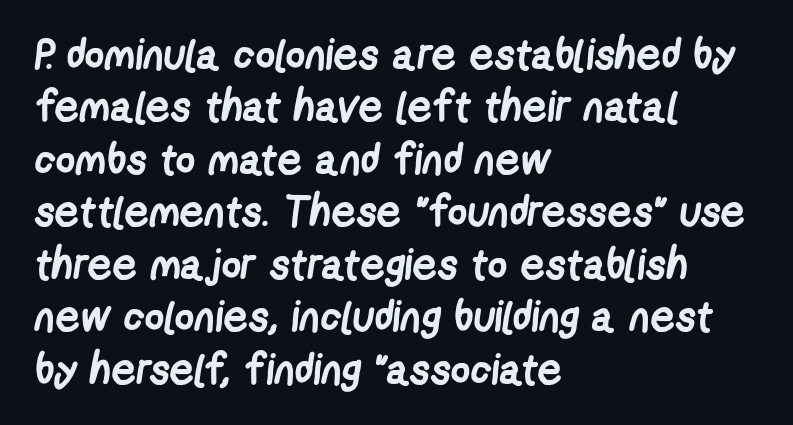
{"serif": "no", "bold": "yes", "weight": "semibold", "width": "condensed", "stroke_contrast": "low", "x_height": "medium", "monospaced": "no", "underline": "no", "align": "left", "line_spacing_ratio": 1.22, "letter_spacing": "normal", "letter_spacing_em": 0.0, "glyph_px": 43}
